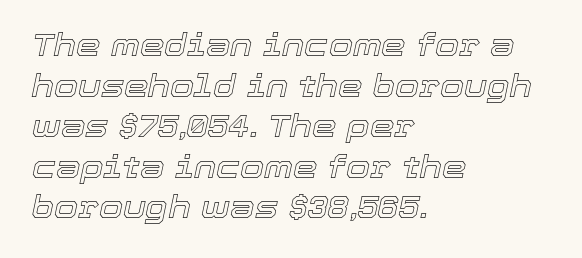
Q: Is the text italic (slanted)? A: Yes, it leans right by about 12 degrees.
Q: Is the text underlined? A: No.
Q: How is the paragraph aligned? A: Left-aligned.
Q: Is the spacing between letters normal or unusually wide? A: Normal.
Q: Is the spacing between lines tight, normal or loose? A: Normal.
Q: Width (condensed, normal, or wide)? A: Normal.
Q: x-height? A: Medium.
Q: Monospaced? A: No.
